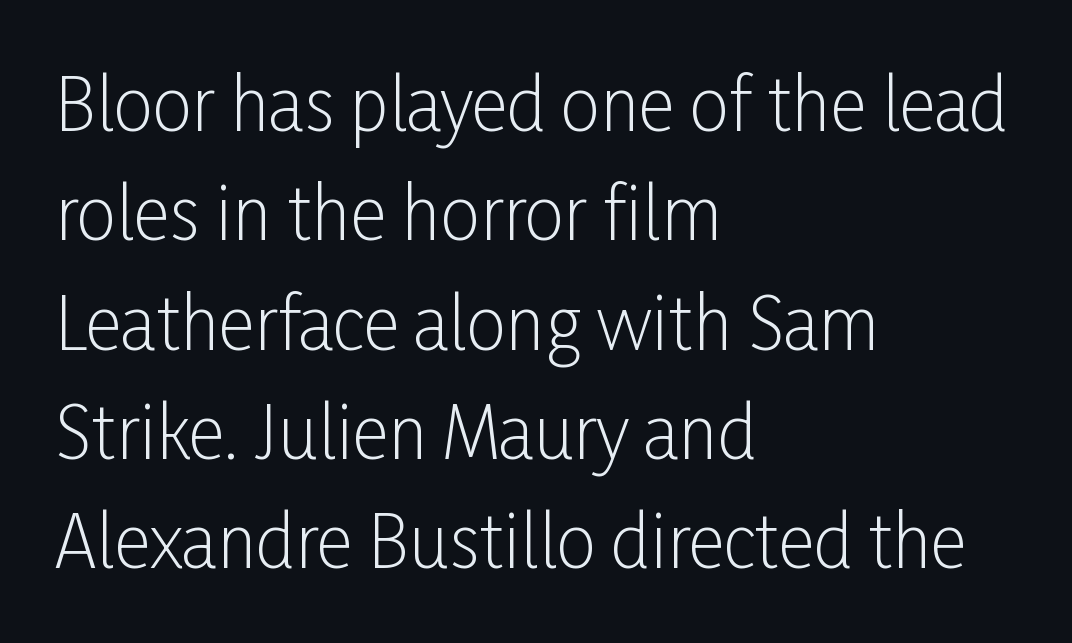
The image shows 71 px light, condensed sans-serif type, upright; set left-aligned, normal line spacing (1.54x), normal letter spacing, not underlined; low stroke contrast and a medium x-height.
